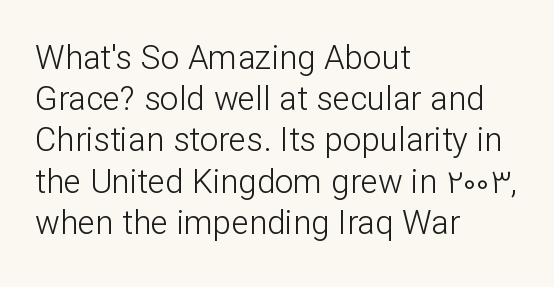
Q: Is the text bold? A: No.
Q: Is the text italic (slanted)? A: No, it is upright.
Q: Is the typeface a serif or a sans-serif typeface? A: Sans-serif.
Q: Is the text underlined? A: No.
Q: How is the paragraph aligned? A: Left-aligned.
Q: Is the spacing between letters normal or unusually wide? A: Normal.
Q: Is the spacing between lines tight, normal or loose? A: Normal.
Q: Width (condensed, normal, or wide)? A: Normal.
Q: Stroke contrast? A: Low.
Q: x-height? A: Medium.
Q: Monospaced? A: No.
